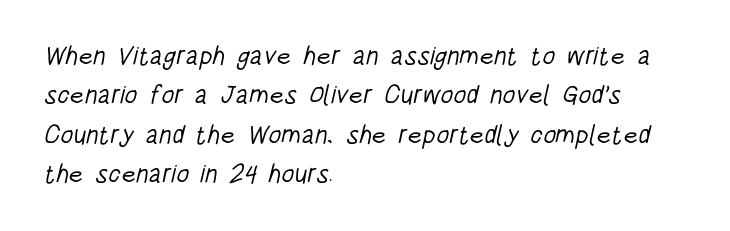
Q: Is the text bold? A: No.
Q: Is the text underlined? A: No.
Q: How is the paragraph aligned? A: Left-aligned.
Q: Is the spacing between letters normal or unusually wide? A: Normal.
Q: Is the spacing between lines tight, normal or loose? A: Normal.
